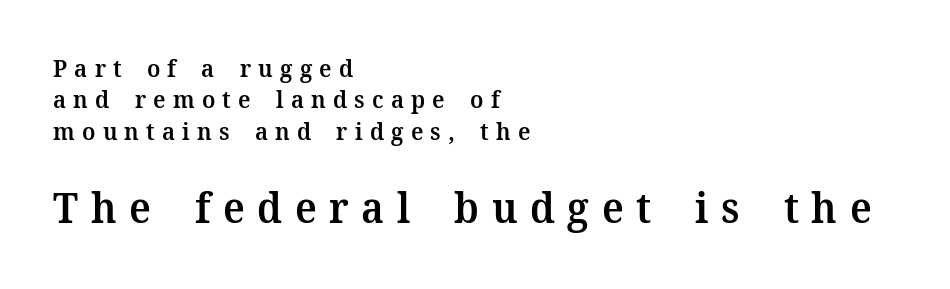
The rag falls on the right side of this text block. Caption: upper text group reduced, lower text group enlarged. Plain, unruled lines of type. You can tell from the footed stems that serif type was used.
